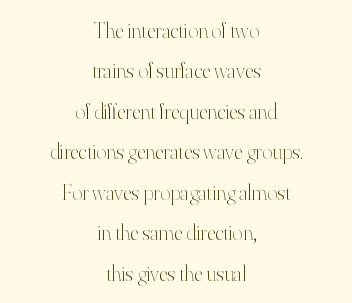
{"italic": "no", "bold": "no", "underline": "no", "align": "center", "line_spacing_ratio": 1.84, "letter_spacing": "normal", "letter_spacing_em": 0.0, "glyph_px": 22}
